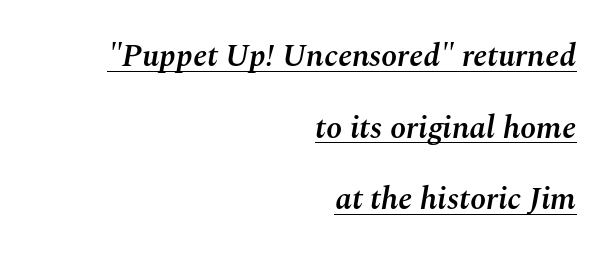
Q: Is the text bold? A: Semi-bold.
Q: Is the text italic (slanted)? A: Yes, it leans right by about 10 degrees.
Q: Is the text underlined? A: Yes.
Q: How is the paragraph aligned? A: Right-aligned.
Q: Is the spacing between letters normal or unusually wide? A: Normal.
Q: Is the spacing between lines tight, normal or loose? A: Loose.
Q: Width (condensed, normal, or wide)? A: Normal.
Q: Stroke contrast? A: Medium.
Q: x-height? A: Medium.
Q: Monospaced? A: No.
